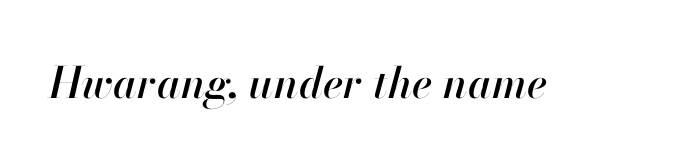
Q: Is the text italic (slanted)? A: Yes, it leans right by about 13 degrees.
Q: Is the text underlined? A: No.
Q: Is the spacing between letters normal or unusually wide? A: Normal.
Q: Width (condensed, normal, or wide)? A: Normal.
Q: Stroke contrast? A: High.
Q: x-height? A: Small.
Q: Monospaced? A: No.
